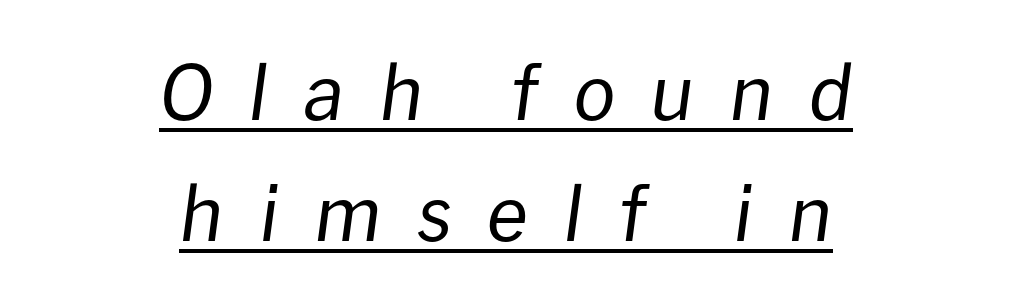
The image shows 75 px regular-weight type, italic (leaning right); set centered, normal line spacing (1.61x), unusually wide letter spacing (+0.47 em), underlined; low stroke contrast and a medium x-height.
